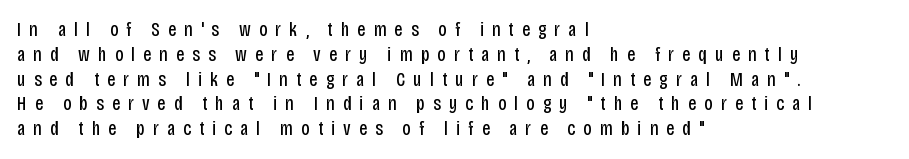
Q: Is the text bold? A: No.
Q: Is the text italic (slanted)? A: No, it is upright.
Q: Is the text underlined? A: No.
Q: How is the paragraph aligned? A: Left-aligned.
Q: Is the spacing between letters normal or unusually wide? A: Unusually wide.
